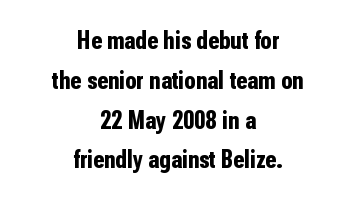
The image shows 26 px bold type, upright; set centered, normal line spacing (1.53x), normal letter spacing, not underlined.
